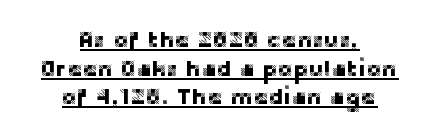
The image shows 23 px text type, upright; set centered, line spacing 1.24x, normal letter spacing, underlined.
